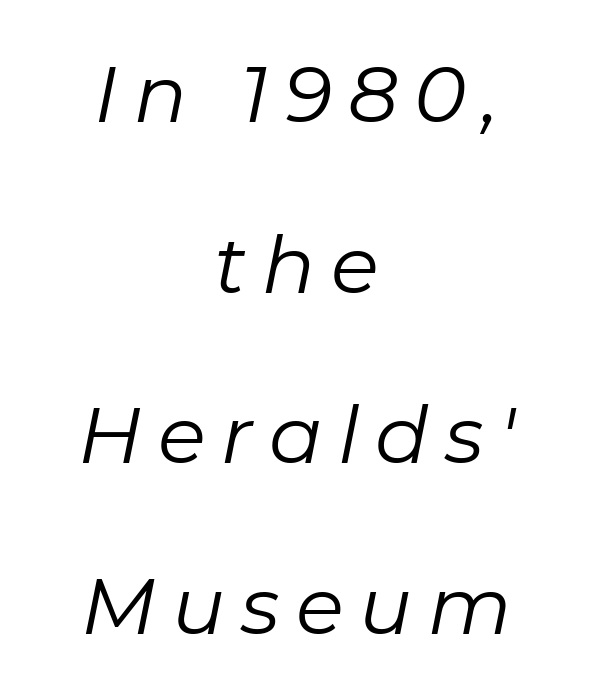
Q: Is the text bold? A: No.
Q: Is the text italic (slanted)? A: Yes, it leans right by about 11 degrees.
Q: Is the text underlined? A: No.
Q: How is the paragraph aligned? A: Centered.
Q: Is the spacing between letters normal or unusually wide? A: Unusually wide.
Q: Is the spacing between lines tight, normal or loose? A: Loose.
Q: Width (condensed, normal, or wide)? A: Normal.
Q: Stroke contrast? A: Low.
Q: x-height? A: Medium.
Q: Monospaced? A: No.
